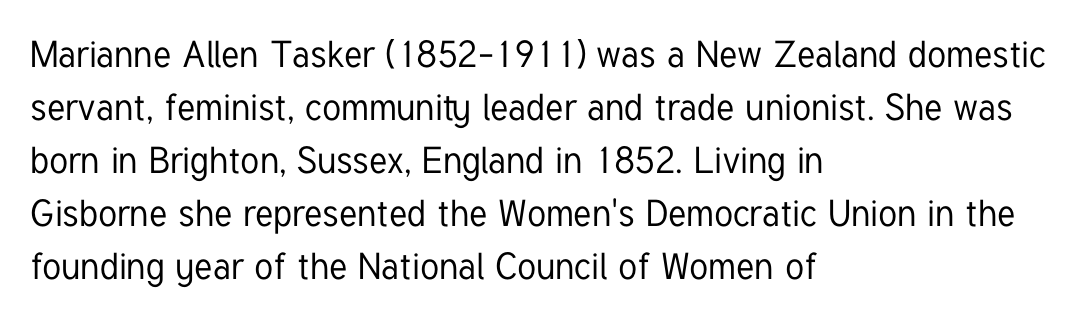
{"serif": "no", "italic": "no", "width": "condensed", "stroke_contrast": "low", "x_height": "medium", "monospaced": "no", "underline": "no", "align": "left", "line_spacing": "normal", "line_spacing_ratio": 1.43, "letter_spacing": "normal", "letter_spacing_em": 0.0, "glyph_px": 37}
